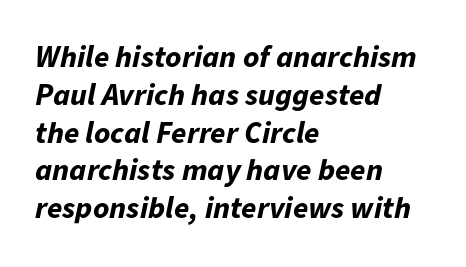
Q: Is the text bold? A: Yes.
Q: Is the text italic (slanted)? A: Yes, it leans right by about 11 degrees.
Q: Is the text underlined? A: No.
Q: How is the paragraph aligned? A: Left-aligned.
Q: Is the spacing between letters normal or unusually wide? A: Normal.
Q: Width (condensed, normal, or wide)? A: Normal.
Q: Stroke contrast? A: Low.
Q: x-height? A: Medium.
Q: Monospaced? A: No.
